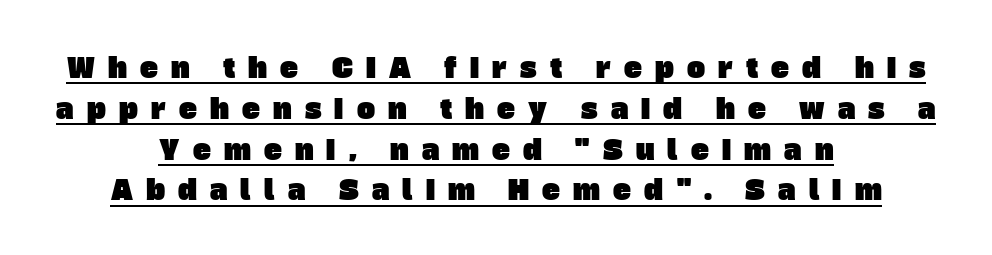
Q: Is the text underlined? A: Yes.
Q: How is the paragraph aligned? A: Centered.
Q: Is the spacing between letters normal or unusually wide? A: Unusually wide.
Q: Is the spacing between lines tight, normal or loose? A: Normal.
